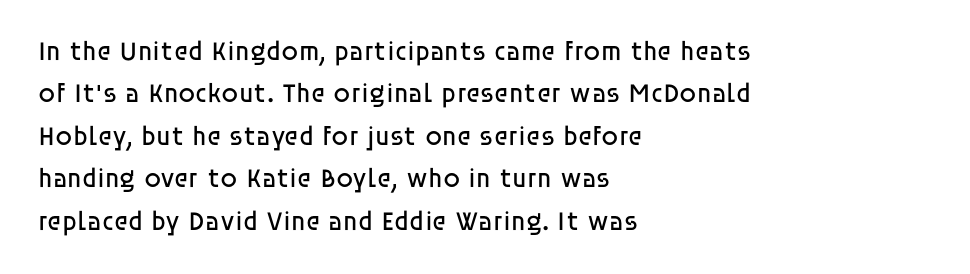
{"italic": "no", "bold": "no", "underline": "no", "align": "left", "line_spacing": "normal", "line_spacing_ratio": 1.57, "letter_spacing": "normal", "letter_spacing_em": 0.0, "glyph_px": 27}
